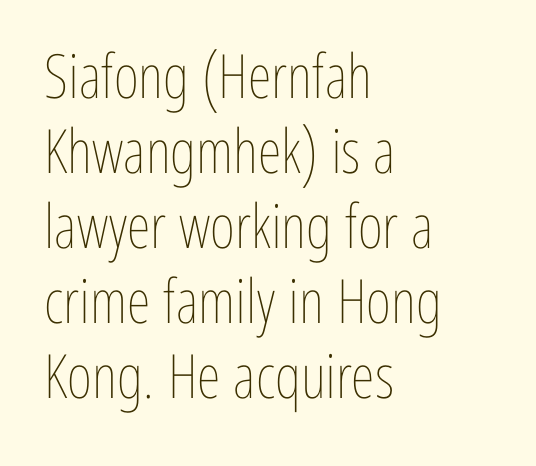
The axis of the letterforms is exactly vertical. Reading down the block, your eye returns to a fixed left position each line. Just letters on the line, the space beneath them empty. Here the glyphs are tracked normally, forming tight word shapes. The letters advance in unequal steps, a hallmark of proportional type.
